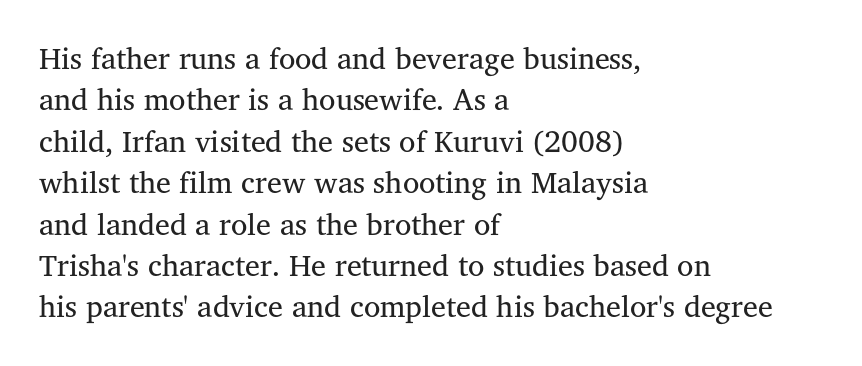
{"serif": "yes", "italic": "no", "bold": "no", "weight": "regular", "width": "normal", "stroke_contrast": "medium", "x_height": "medium", "monospaced": "no", "underline": "no", "align": "left", "line_spacing": "normal", "line_spacing_ratio": 1.38, "letter_spacing": "normal", "letter_spacing_em": 0.0, "glyph_px": 30}
